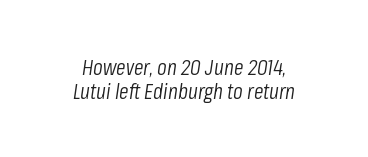
The image shows 22 px text type, italic (leaning right); set centered, tight line spacing (1.07x), normal letter spacing, not underlined.
